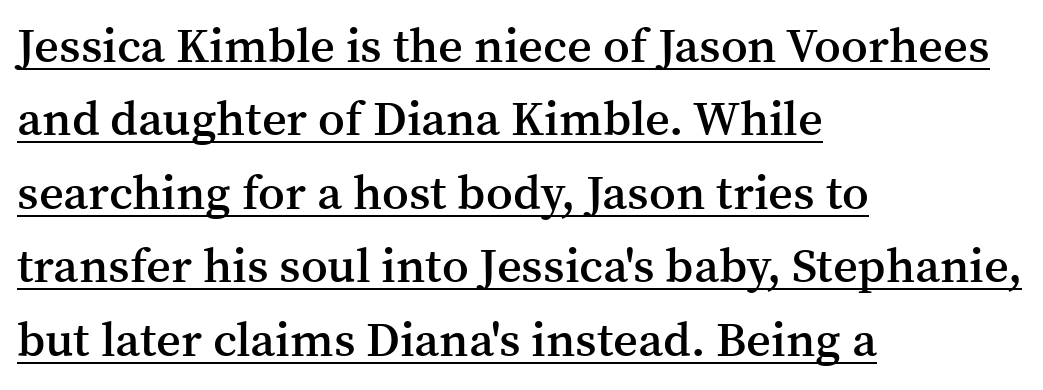
The image shows 48 px semibold serif type, upright; set left-aligned, normal line spacing (1.53x), normal letter spacing, underlined; medium stroke contrast and a medium x-height.
